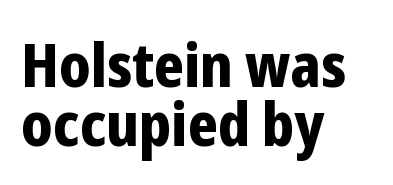
Q: Is the text bold? A: Yes.
Q: Is the text italic (slanted)? A: No, it is upright.
Q: Is the typeface a serif or a sans-serif typeface? A: Sans-serif.
Q: Is the text underlined? A: No.
Q: How is the paragraph aligned? A: Left-aligned.
Q: Is the spacing between letters normal or unusually wide? A: Normal.
Q: Is the spacing between lines tight, normal or loose? A: Tight.
Q: Width (condensed, normal, or wide)? A: Condensed.
Q: Stroke contrast? A: Low.
Q: x-height? A: Medium.
Q: Monospaced? A: No.
